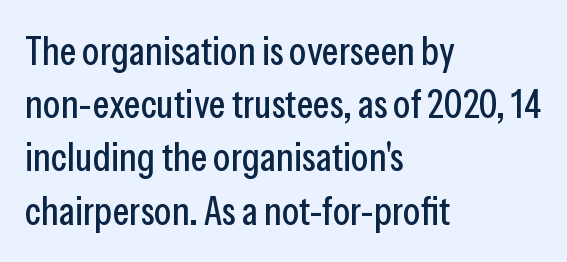
Q: Is the text italic (slanted)? A: No, it is upright.
Q: Is the typeface a serif or a sans-serif typeface? A: Sans-serif.
Q: Is the text underlined? A: No.
Q: How is the paragraph aligned? A: Left-aligned.
Q: Is the spacing between letters normal or unusually wide? A: Normal.
Q: Is the spacing between lines tight, normal or loose? A: Normal.
Q: Width (condensed, normal, or wide)? A: Condensed.
Q: Stroke contrast? A: Low.
Q: x-height? A: Medium.
Q: Monospaced? A: No.
